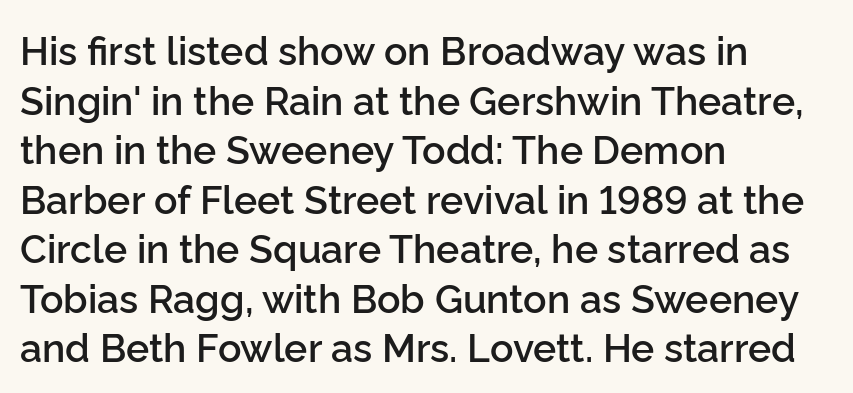
In terms of posture, this sample is upright. Compared with a centered layout, this one pins lines to the left instead. These words are printed semibold, heavier than regular yet not bold. Short note: letters normally spaced. This sample uses a sans-serif face. Descender tails drop into unmarked territory.
